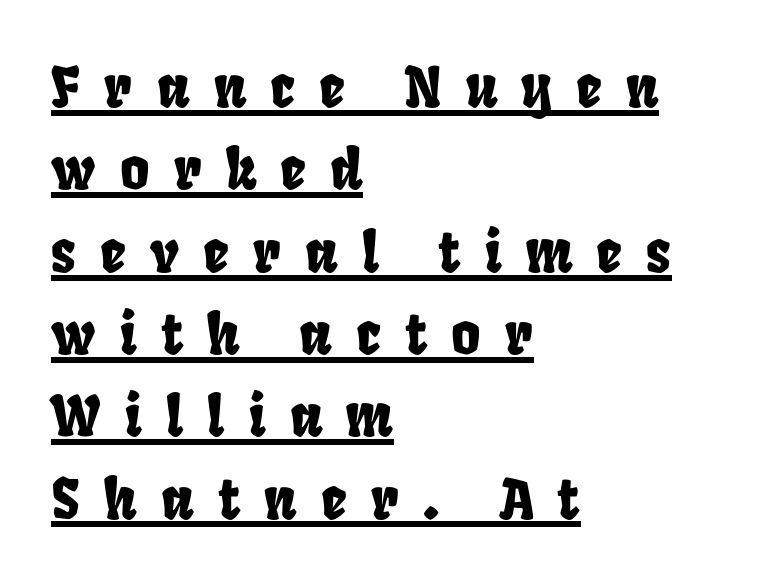
The image shows 56 px condensed sans-serif type; set left-aligned, normal line spacing (1.47x), unusually wide letter spacing (+0.43 em), underlined; low stroke contrast and a large x-height.
